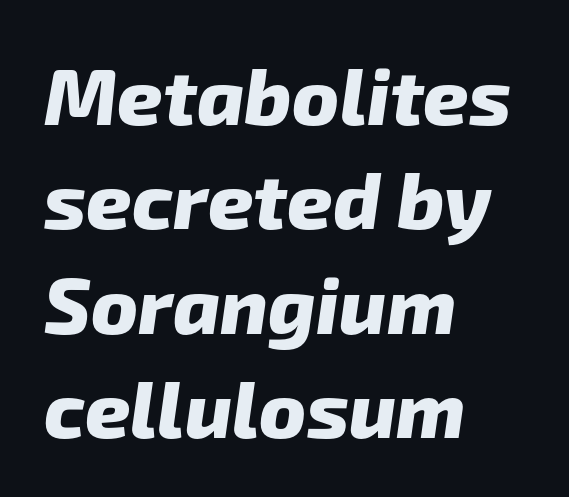
Looks like regular typesetting: each glyph gets only the width it needs. A normal amount of white space separates one row of letters from the next. The typeface chosen for these lines omits serifs. Plain, unruled lines of type. Typographic density is high because the face is bold. Does extra space separate the letters? No, they use regular spacing.
